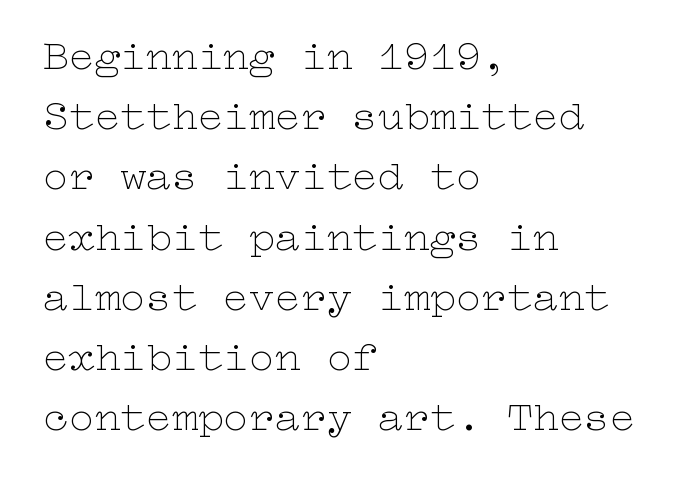
The image shows 43 px thin, wide type, upright; set left-aligned, normal line spacing (1.4x), normal letter spacing, not underlined; low stroke contrast and a medium x-height.
